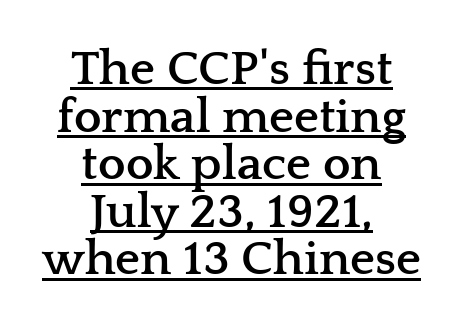
Q: Is the text bold? A: Yes.
Q: Is the text italic (slanted)? A: No, it is upright.
Q: Is the typeface a serif or a sans-serif typeface? A: Serif.
Q: Is the text underlined? A: Yes.
Q: How is the paragraph aligned? A: Centered.
Q: Is the spacing between letters normal or unusually wide? A: Normal.
Q: Is the spacing between lines tight, normal or loose? A: Tight.
Q: Width (condensed, normal, or wide)? A: Wide.
Q: Stroke contrast? A: Low.
Q: x-height? A: Medium.
Q: Monospaced? A: No.
